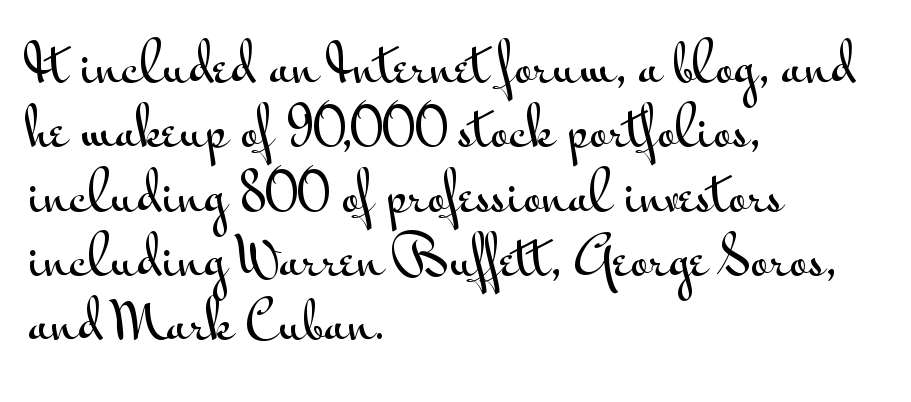
The vertical gap from one line to the next is medium. Horizontal alignment here is leftward, the default for most running prose. The letters advance in unequal steps, a hallmark of proportional type. The type is set solid horizontally, with unmodified tracking. The typeface chosen for these lines omits serifs.
